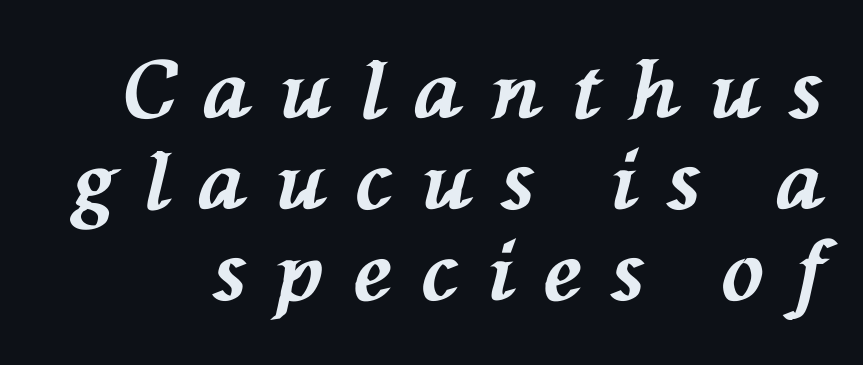
{"italic": "yes", "lean": "left", "slant_degrees": 76, "bold": "yes", "weight": "bold", "width": "normal", "stroke_contrast": "medium", "x_height": "medium", "monospaced": "no", "underline": "no", "line_spacing": "tight", "line_spacing_ratio": 1.15, "letter_spacing": "wide", "letter_spacing_em": 0.38, "glyph_px": 79}
